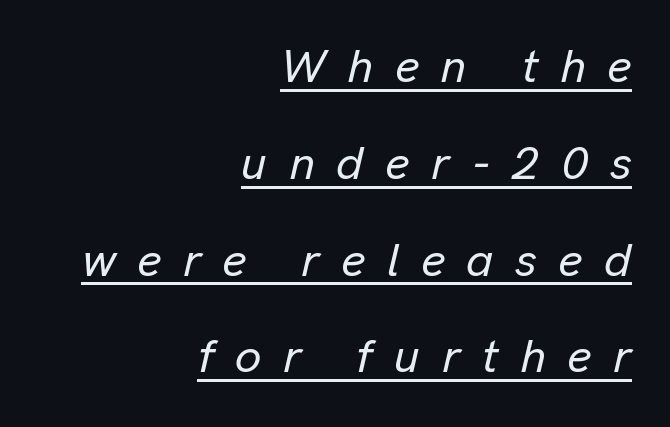
{"italic": "yes", "lean": "right", "slant_degrees": 13, "width": "normal", "stroke_contrast": "low", "x_height": "medium", "monospaced": "no", "underline": "yes", "align": "right", "line_spacing": "loose", "line_spacing_ratio": 2.06, "letter_spacing": "wide", "letter_spacing_em": 0.46, "glyph_px": 47}
